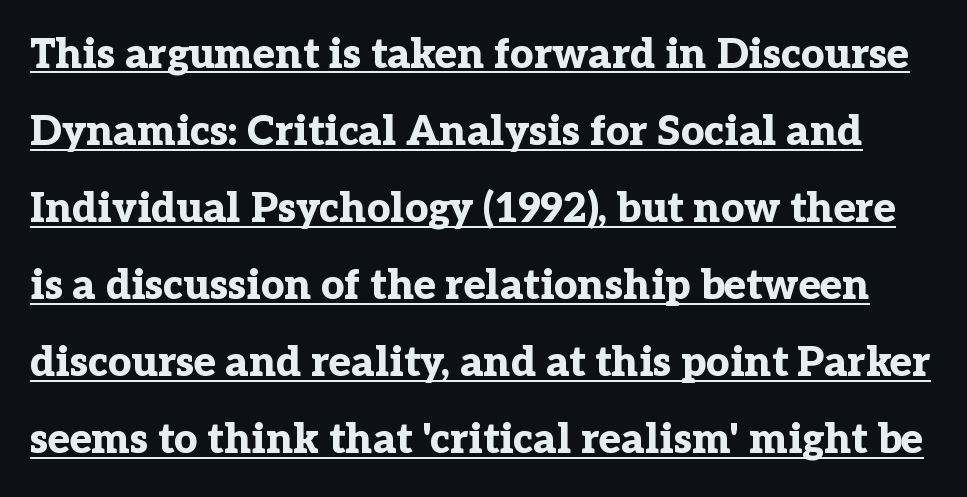
The image shows 41 px bold serif type, upright; set line spacing 1.88x, normal letter spacing, underlined; low stroke contrast and a medium x-height.
